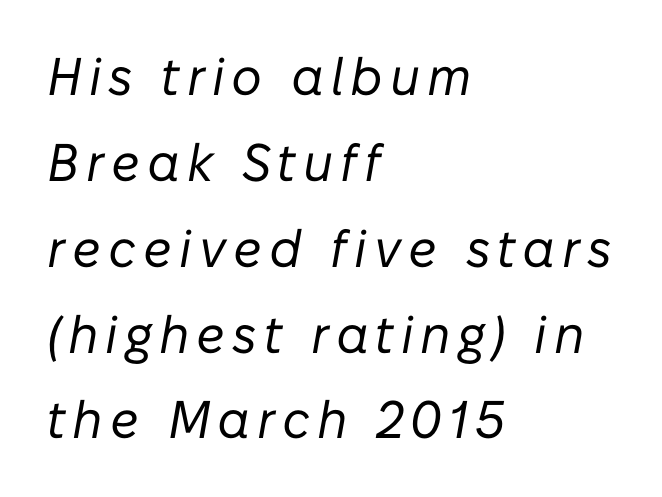
The image shows 53 px regular-weight type, italic (leaning right); set left-aligned, normal line spacing (1.62x), not underlined; low stroke contrast and a medium x-height.
